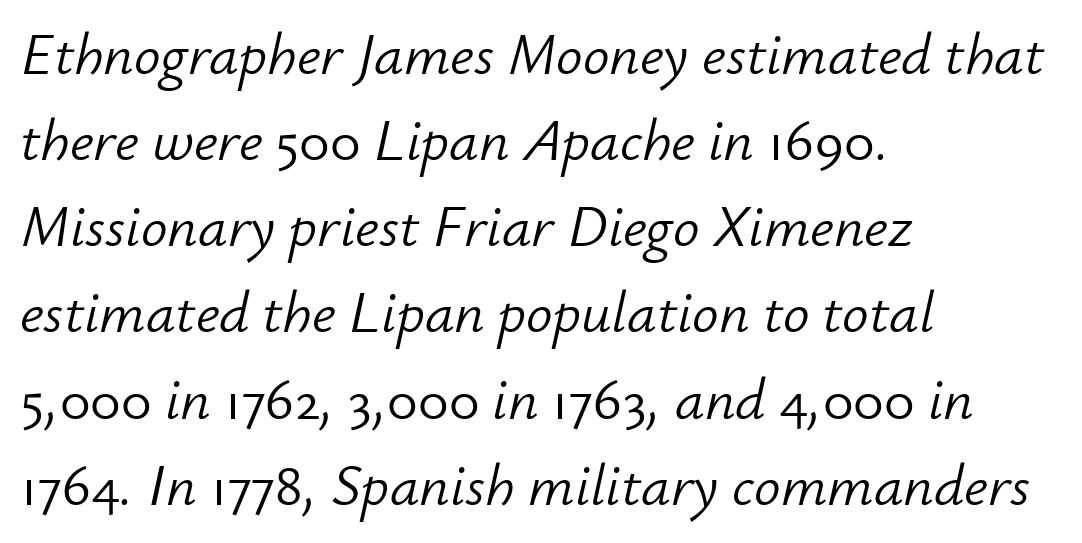
Varying glyph widths throughout — classic text-font behaviour. Is the type slanted? Yes — the strokes lean at a clear angle. Weight class: somewhere from thin through regular. Successive baselines arrive at the customary interval. These lines stack with their left ends in a neat column.
